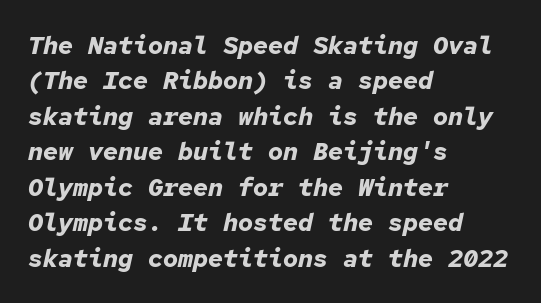
Words float on clear page, feet unadorned. The glyphs have the mass of a bold cut. Nothing unusual about the tracking: characters are spaced as the font intends. The rendering uses a moderate line-height, typical for paragraphs.
